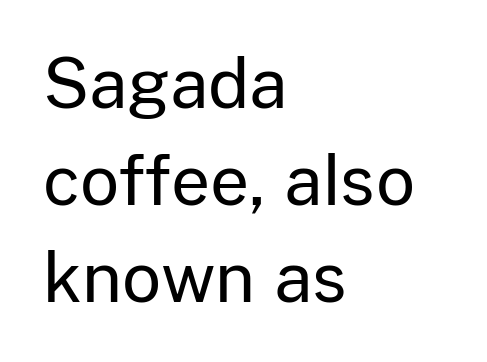
Q: Is the text bold? A: No.
Q: Is the text italic (slanted)? A: No, it is upright.
Q: Is the typeface a serif or a sans-serif typeface? A: Sans-serif.
Q: Is the text underlined? A: No.
Q: How is the paragraph aligned? A: Left-aligned.
Q: Is the spacing between letters normal or unusually wide? A: Normal.
Q: Is the spacing between lines tight, normal or loose? A: Normal.
Q: Width (condensed, normal, or wide)? A: Normal.
Q: Stroke contrast? A: Low.
Q: x-height? A: Medium.
Q: Monospaced? A: No.
